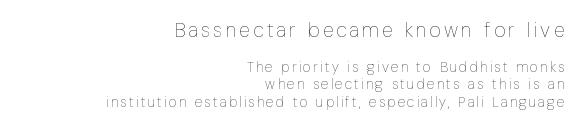
{"italic": "no", "bold": "no", "underline": "no", "align": "right", "line_spacing": "normal", "line_spacing_ratio": 1.25, "larger_block": "first", "size_ratio": 1.43, "glyph_px": 20}
